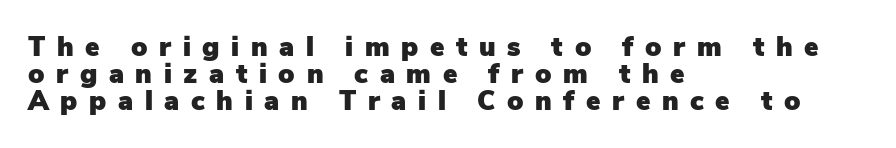
The type sits square on the baseline with zero lean. Quick note: underline off. Does the leading feel generous? Not at all — it's pinched. All the whitespace from short lines collects on the right. The type is letterspaced generously, with wide tracking.
